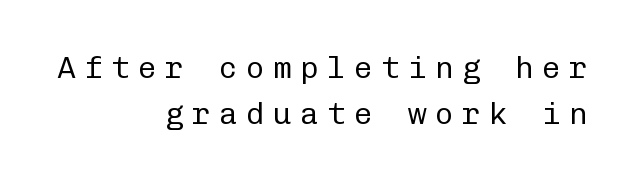
Baseline-to-baseline distance is the conventional proportion of letter height. I'd call this a sans setting — the letters go barefoot. No italicization has been applied; the sample stays upright. If you drew a ruler down the right edge, every line would touch it.
